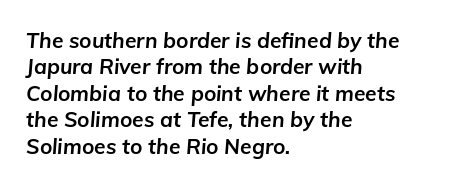
These lines sit exactly where default settings would place them. The face used here has a pronounced slope to its letters. Every letter is thick-stroked: bold, no question. Leftover space on each line is placed entirely after the last word. Is the letter spacing exaggerated? No — it looks like the ordinary default. Clear beneath every line of the passage.
